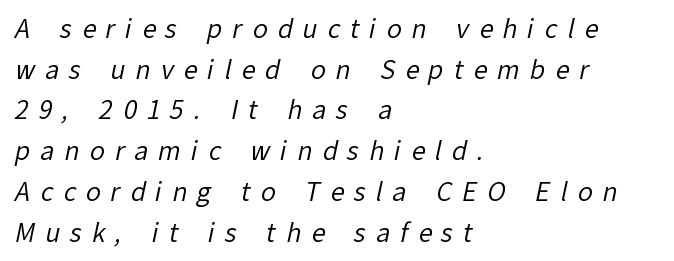
{"bold": "no", "underline": "no", "align": "left", "line_spacing": "normal", "line_spacing_ratio": 1.63, "letter_spacing": "wide", "letter_spacing_em": 0.4, "glyph_px": 25}
